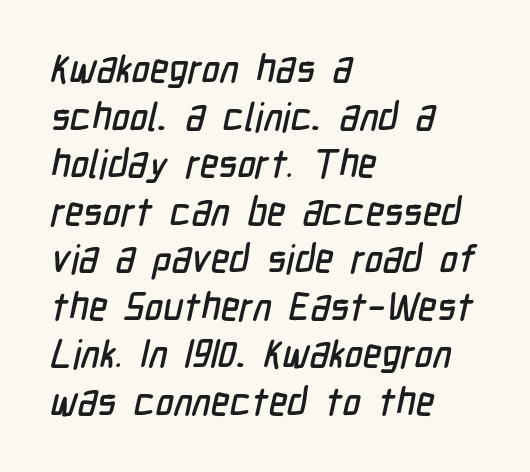
The image shows 39 px condensed sans-serif type; set left-aligned, line spacing 1.22x, normal letter spacing, not underlined; low stroke contrast and a medium x-height.
